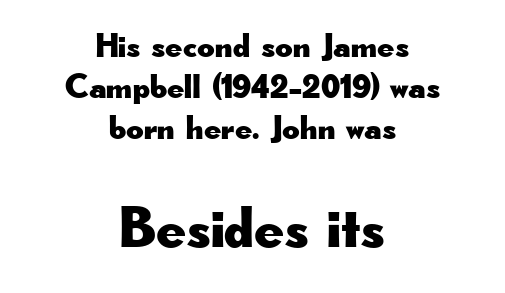
These lines are rendered in a variable-pitch font. A typesetter would call this zero additional tracking. This sample uses a sans-serif face. Any mark beneath the type? The region is blank. Horizontally, the lines are justified to the midpoint only.
